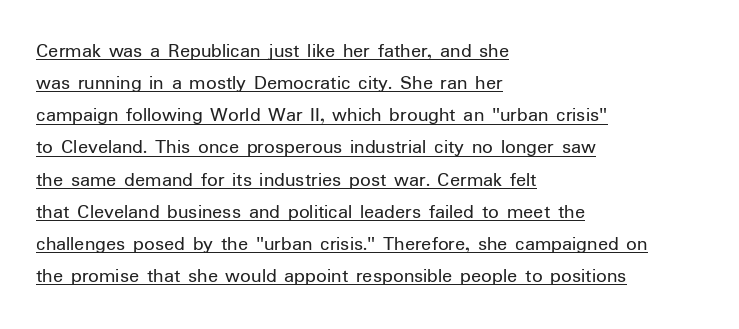
The image shows 21 px text type, upright; set left-aligned, normal line spacing (1.53x), normal letter spacing, underlined.
